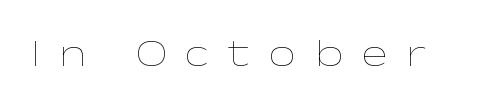
Check under the words: just untouched page. Proportional: the letters do not fall into vertical columns. The characters are drawn with everyday or finer stroke widths. Does extra space separate the letters? Yes, quite a lot of it.
